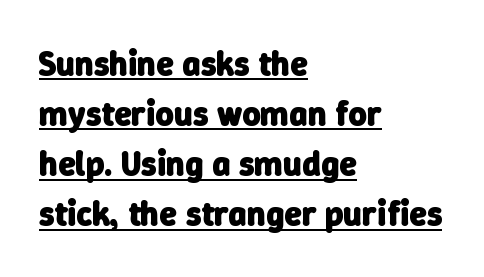
The image shows 35 px heavy sans-serif type; set left-aligned, normal line spacing (1.43x), normal letter spacing, underlined; low stroke contrast and a medium x-height.
